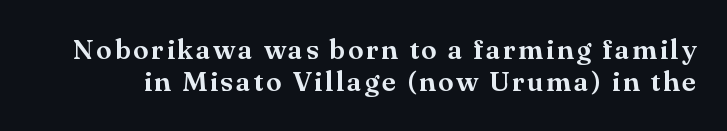
{"serif": "yes", "italic": "no", "width": "normal", "stroke_contrast": "medium", "x_height": "small", "monospaced": "no", "underline": "no", "line_spacing_ratio": 1.16, "glyph_px": 28}
